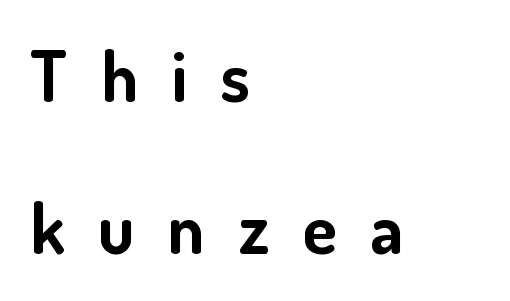
Q: Is the text bold? A: Yes.
Q: Is the text italic (slanted)? A: No, it is upright.
Q: Is the typeface a serif or a sans-serif typeface? A: Sans-serif.
Q: Is the text underlined? A: No.
Q: How is the paragraph aligned? A: Left-aligned.
Q: Is the spacing between letters normal or unusually wide? A: Unusually wide.
Q: Is the spacing between lines tight, normal or loose? A: Loose.
Q: Width (condensed, normal, or wide)? A: Normal.
Q: Stroke contrast? A: Low.
Q: x-height? A: Small.
Q: Monospaced? A: No.
